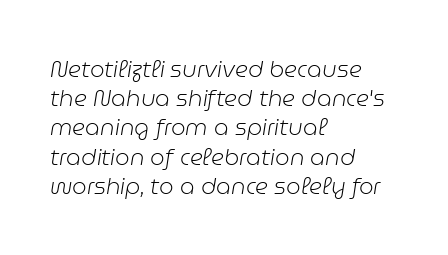
The image shows 23 px text type, italic (leaning right); set left-aligned, normal line spacing (1.27x), normal letter spacing, not underlined.
